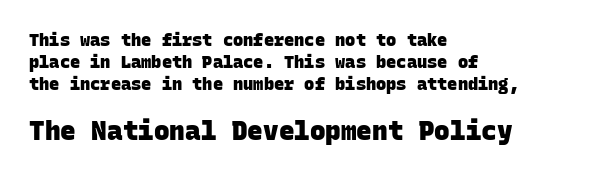
Q: Is the text bold? A: Yes.
Q: Is the text underlined? A: No.
Q: How is the paragraph aligned? A: Left-aligned.
Q: Is the spacing between letters normal or unusually wide? A: Normal.
Q: Is the spacing between lines tight, normal or loose? A: Normal.
Q: Which block of text is set in a larger size, the first (top) or the second (bottom)? A: The second (bottom) one.
